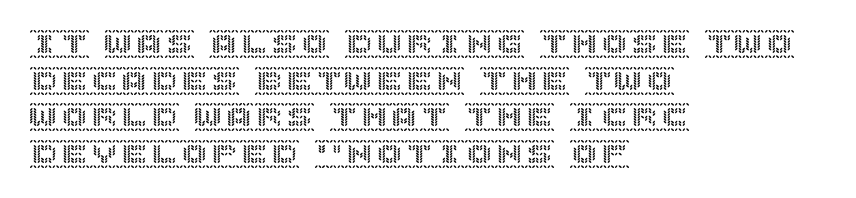
Does extra space separate the letters? No, they use regular spacing. Italic: no, the glyphs are upright roman. The paragraph shown leans on its left margin. Descenders hang freely into open space.
